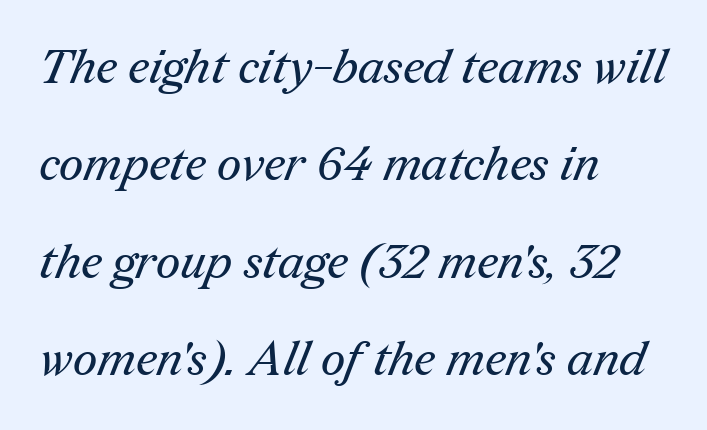
The image shows 48 px regular-weight serif type; set left-aligned, loose line spacing (2.03x), normal letter spacing, not underlined; medium stroke contrast and a medium x-height.
